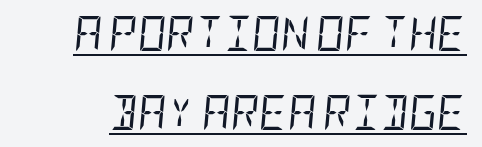
The strokes are not fattened; the text isn't bold. Like a heading marked for emphasis, these lines bear an underscore. One glance says open: line gaps are wider than usual. If you drew a line through each stem, it would be angled. Look at the tracking — it's just the regular setting, nothing added.
